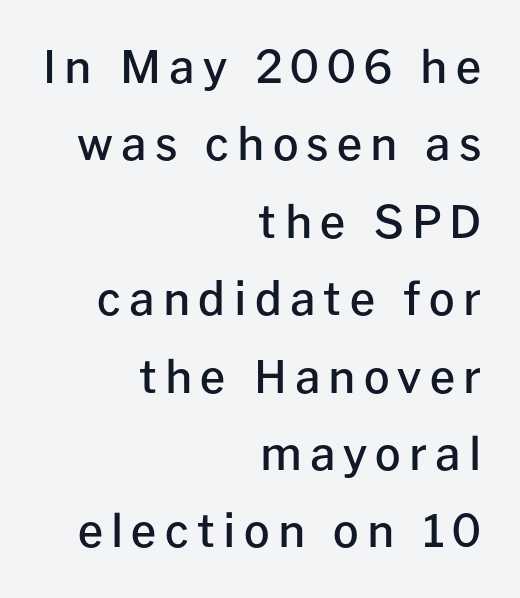
This rendering uses right alignment, leaving the left contour irregular. Its strokes are somewhat broadened, the hallmark of semibold type. These lines are rendered in a variable-pitch font. Does the type have serifs? No, each stem ends abruptly. Each row of text sits above clean, open space.
